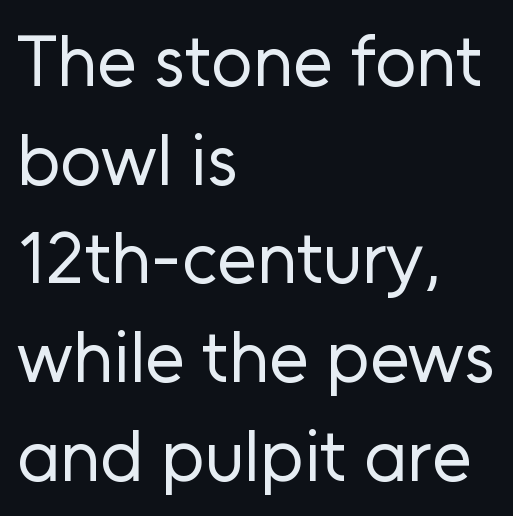
Q: Is the text bold? A: No.
Q: Is the text italic (slanted)? A: No, it is upright.
Q: Is the typeface a serif or a sans-serif typeface? A: Sans-serif.
Q: Is the text underlined? A: No.
Q: How is the paragraph aligned? A: Left-aligned.
Q: Is the spacing between letters normal or unusually wide? A: Normal.
Q: Is the spacing between lines tight, normal or loose? A: Normal.
Q: Width (condensed, normal, or wide)? A: Normal.
Q: Stroke contrast? A: Low.
Q: x-height? A: Medium.
Q: Monospaced? A: No.
